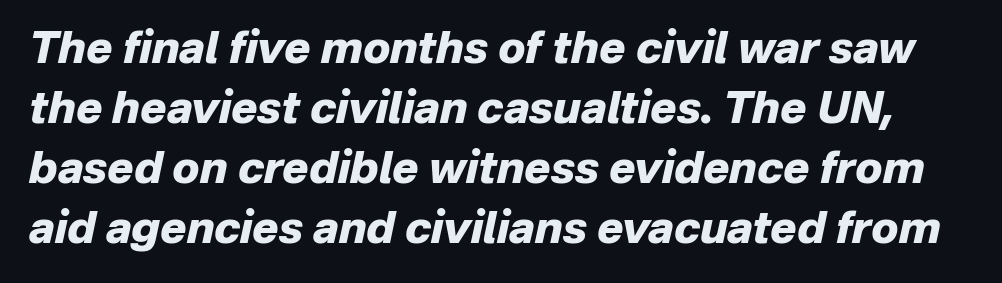
The image shows 44 px heavy type, italic (leaning right); set normal line spacing (1.36x), normal letter spacing, not underlined; low stroke contrast and a medium x-height.
